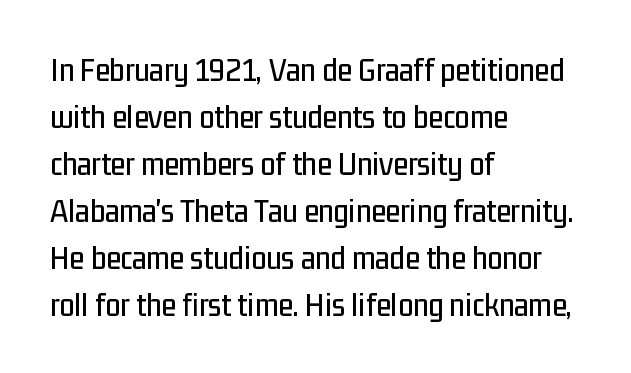
The letters advance in unequal steps, a hallmark of proportional type. It's the straight-up-and-down kind of type. Students, note that the glyphs here touch the page at normal intervals. No word sits above an underline. Line spacing here is normal. Classification — sans serif.
